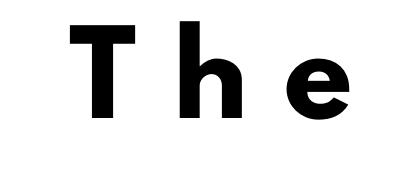
Letterform terminals end flat and unadorned throughout the passage. This sample has the flowing, uneven cadence of proportional lettering. The passage shown is emphatically bold. Underlining? Definitely not there. Every stem runs plumb, perpendicular to the baseline.
